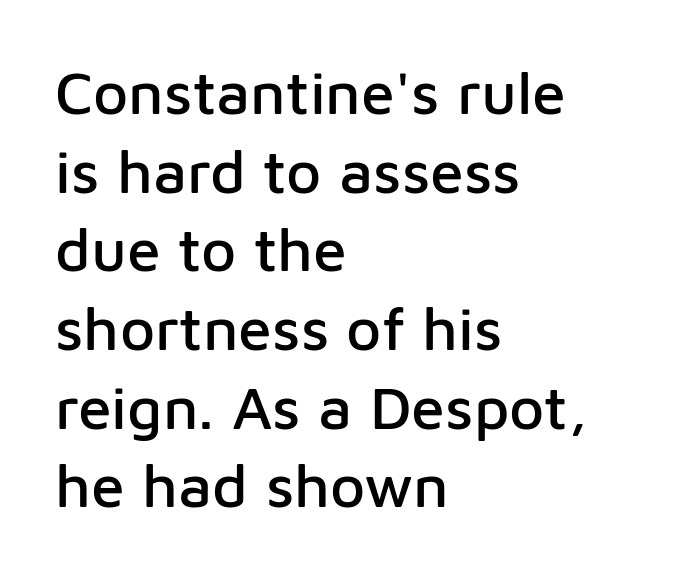
Letter spacing: default. Baseline-to-baseline distance is the conventional proportion of letter height. The lines in this sample share a left origin and differ only in where they stop. Is this a fixed-width face? No — the glyphs have proportional, varying widths. Typographically, this falls in the sans-serif category.
